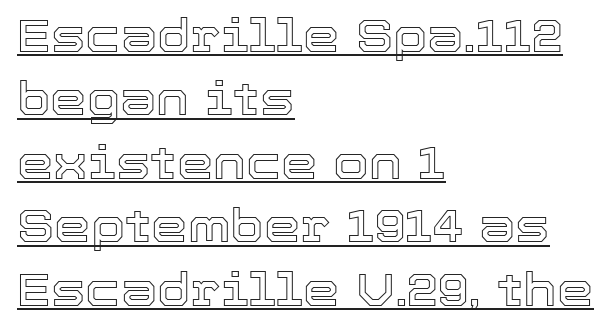
The image shows 46 px text type, upright; set left-aligned, normal line spacing (1.38x), normal letter spacing, underlined; a medium x-height.
